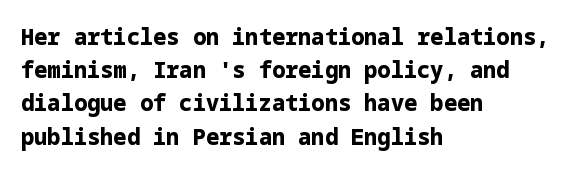
Q: Is the text bold? A: Yes.
Q: Is the text italic (slanted)? A: No, it is upright.
Q: Is the text underlined? A: No.
Q: How is the paragraph aligned? A: Left-aligned.
Q: Is the spacing between letters normal or unusually wide? A: Normal.
Q: Is the spacing between lines tight, normal or loose? A: Normal.
